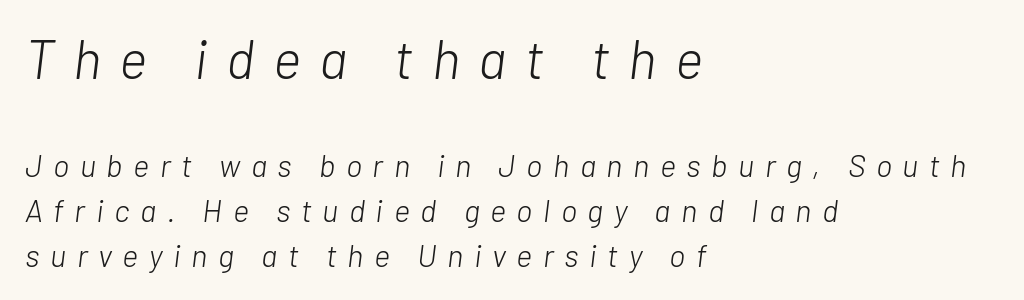
Glance below the letters and you will spot only blank space. These glyphs show unthickened strokes, regular width or finer. The compositor pushed each line to the left boundary. Display-style spreading of the glyphs; the letterfit is very open. Slant detected: the letters are inclined. Whoever set this made the first block the dominant, larger element.
